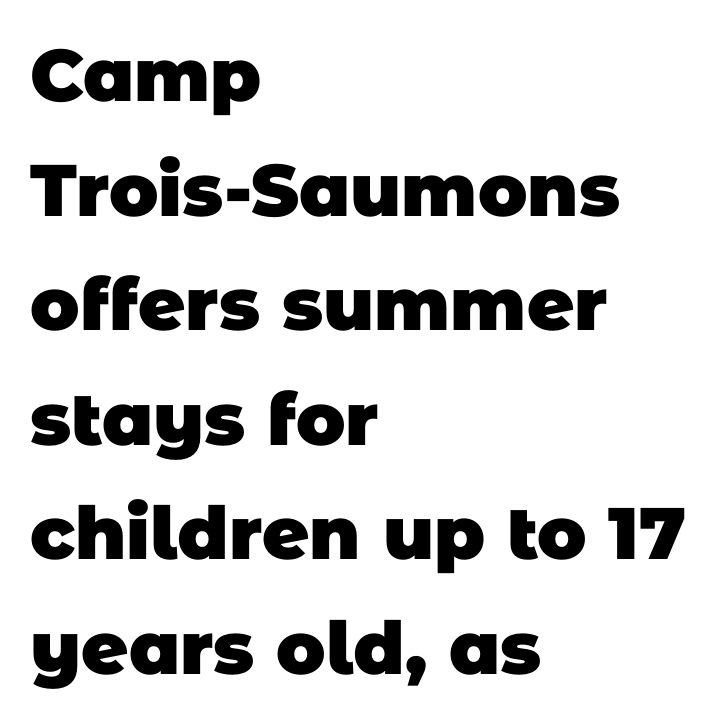
Q: Is the text bold? A: Yes.
Q: Is the typeface a serif or a sans-serif typeface? A: Sans-serif.
Q: Is the text underlined? A: No.
Q: How is the paragraph aligned? A: Left-aligned.
Q: Is the spacing between letters normal or unusually wide? A: Normal.
Q: Is the spacing between lines tight, normal or loose? A: Normal.
Q: Width (condensed, normal, or wide)? A: Normal.
Q: Stroke contrast? A: Low.
Q: x-height? A: Large.
Q: Monospaced? A: No.
